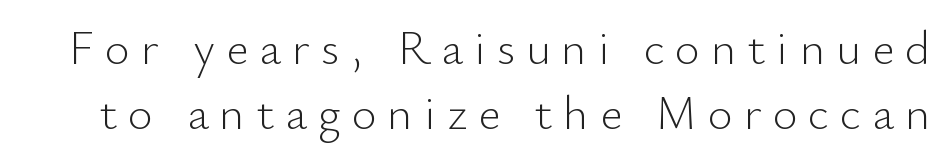
Q: Is the text bold? A: No.
Q: Is the text italic (slanted)? A: No, it is upright.
Q: Is the typeface a serif or a sans-serif typeface? A: Sans-serif.
Q: Is the text underlined? A: No.
Q: Is the spacing between letters normal or unusually wide? A: Unusually wide.
Q: Is the spacing between lines tight, normal or loose? A: Normal.
Q: Width (condensed, normal, or wide)? A: Normal.
Q: Stroke contrast? A: Low.
Q: x-height? A: Small.
Q: Monospaced? A: No.
